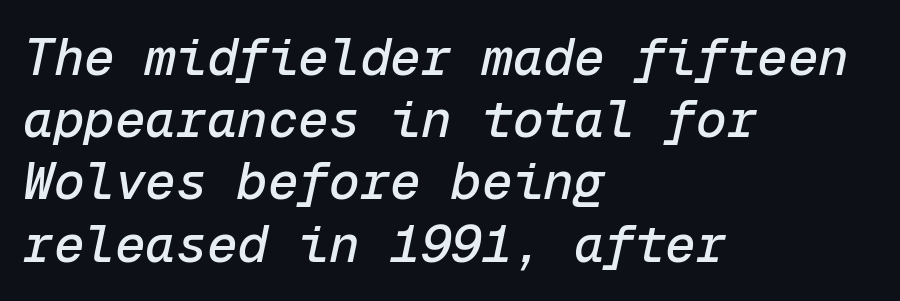
Q: Is the text italic (slanted)? A: Yes, it leans right by about 12 degrees.
Q: Is the text underlined? A: No.
Q: How is the paragraph aligned? A: Left-aligned.
Q: Is the spacing between letters normal or unusually wide? A: Normal.
Q: Width (condensed, normal, or wide)? A: Normal.
Q: Stroke contrast? A: Low.
Q: x-height? A: Medium.
Q: Monospaced? A: Yes.
